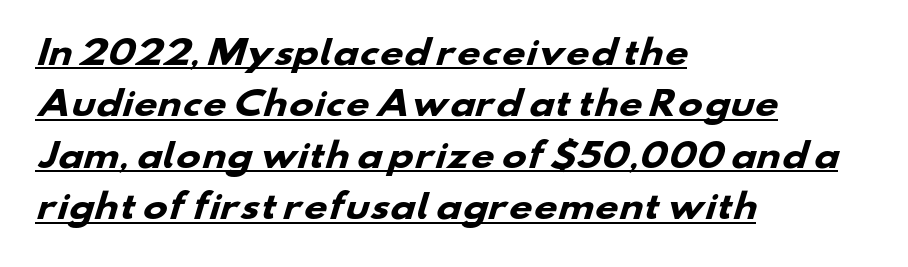
The image shows 33 px heavy, wide sans-serif type; set left-aligned, normal line spacing (1.56x), normal letter spacing, underlined; low stroke contrast and a small x-height.
